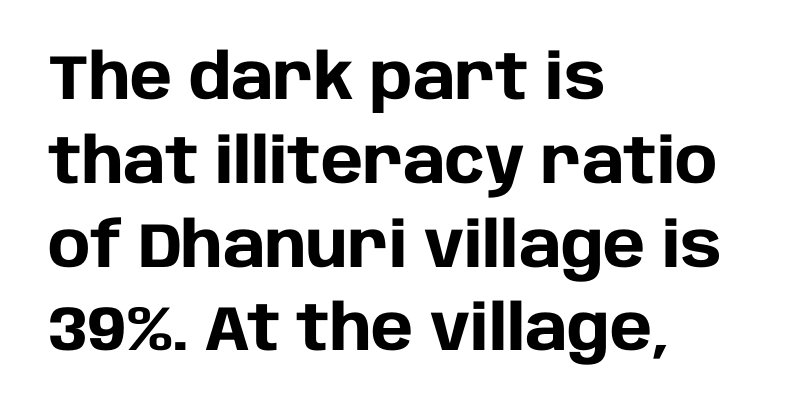
The space directly below the letters is spotless. Leading matches the norm, producing a regular column. The glyphs have the mass of a bold cut. You could not count columns in this text — the font is proportionally spaced. Nobody touched the tracking dial on this one.
